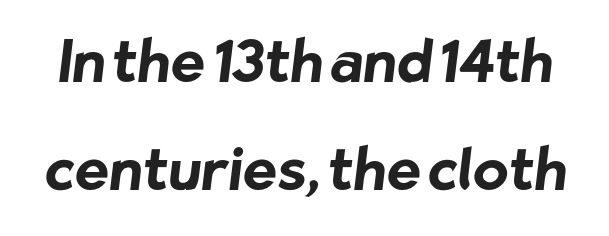
{"serif": "no", "bold": "yes", "weight": "bold", "width": "normal", "stroke_contrast": "low", "x_height": "medium", "monospaced": "no", "underline": "no", "line_spacing_ratio": 1.87, "letter_spacing": "normal", "letter_spacing_em": 0.0, "glyph_px": 58}
